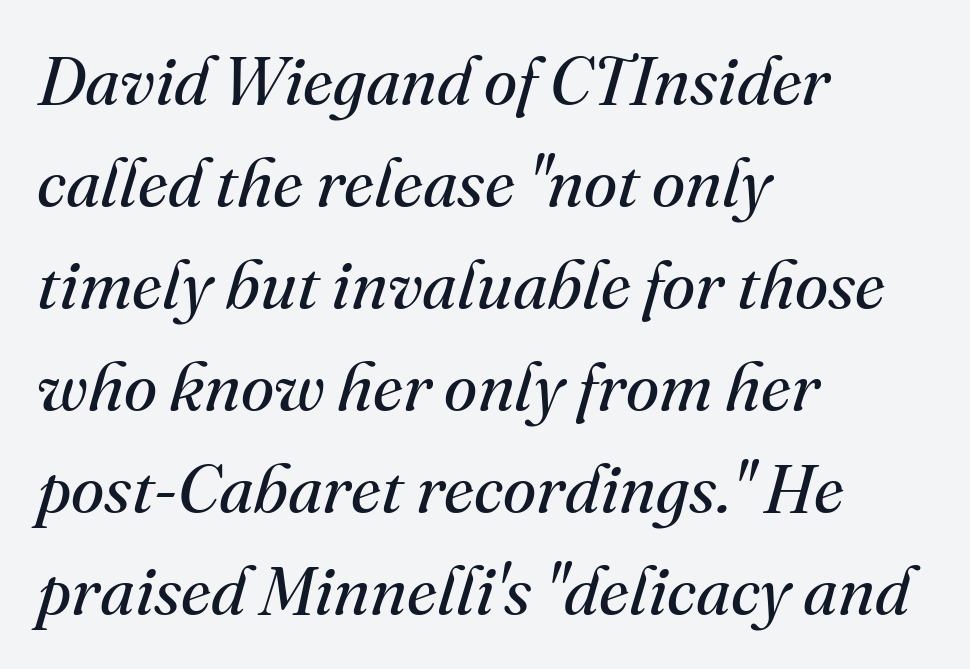
Q: Is the text bold? A: No.
Q: Is the text italic (slanted)? A: Yes, it leans right by about 16 degrees.
Q: Is the typeface a serif or a sans-serif typeface? A: Serif.
Q: Is the text underlined? A: No.
Q: How is the paragraph aligned? A: Left-aligned.
Q: Is the spacing between letters normal or unusually wide? A: Normal.
Q: Is the spacing between lines tight, normal or loose? A: Normal.
Q: Width (condensed, normal, or wide)? A: Normal.
Q: Stroke contrast? A: Medium.
Q: x-height? A: Small.
Q: Monospaced? A: No.
